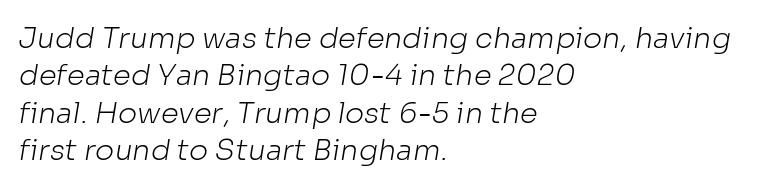
No letter is thick-stroked: the sample isn't bold. The gap between lines stays unmarked. Inter-character spacing is left at the font's built-in metrics. The rendering uses natural spacing where letterforms have individual widths. Alignment: flush left. The typeface chosen for these lines omits serifs.
